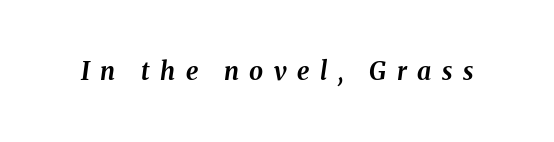
Q: Is the text bold? A: Yes.
Q: Is the text italic (slanted)? A: Yes, it leans right by about 8 degrees.
Q: Is the text underlined? A: No.
Q: Is the spacing between letters normal or unusually wide? A: Unusually wide.
